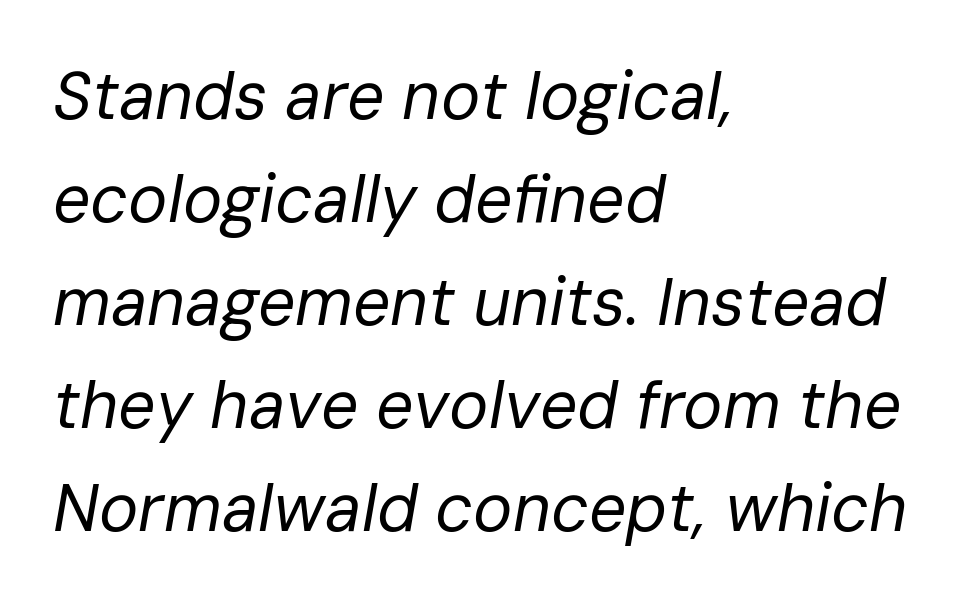
Rule under the text: the space is simply empty. No extra ink here — the face is not bold. Looks like regular typesetting: each glyph gets only the width it needs. Designer's note — italics engaged. The lines are quadded left. A typesetter would call this leading conventional body-copy spacing.
